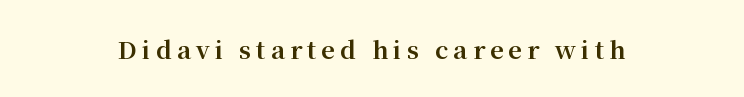
Q: Is the text bold? A: Yes.
Q: Is the text italic (slanted)? A: No, it is upright.
Q: Is the text underlined? A: No.
Q: How is the paragraph aligned? A: Centered.
Q: Is the spacing between letters normal or unusually wide? A: Unusually wide.
